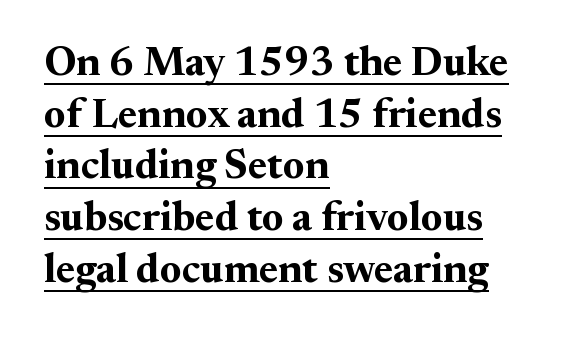
{"serif": "yes", "italic": "no", "bold": "yes", "weight": "bold", "width": "normal", "stroke_contrast": "medium", "x_height": "small", "monospaced": "no", "underline": "yes", "align": "left", "line_spacing": "normal", "line_spacing_ratio": 1.26, "letter_spacing": "normal", "letter_spacing_em": 0.0, "glyph_px": 41}
